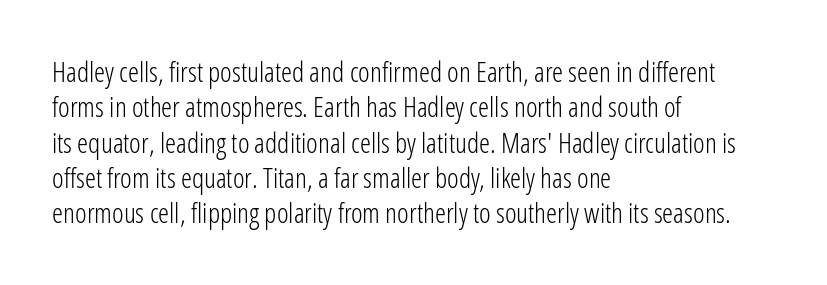
The image shows 28 px light, condensed sans-serif type, upright; set left-aligned, normal line spacing (1.26x), normal letter spacing, not underlined; low stroke contrast and a medium x-height.
